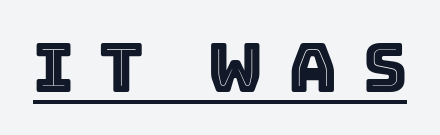
Tracking here is generous; glyphs stand well apart from one another. This is underlined copy, the kind a proofreader might mark for attention. Style check: upright. Here the designer chose a conventional face with non-uniform glyph widths.
